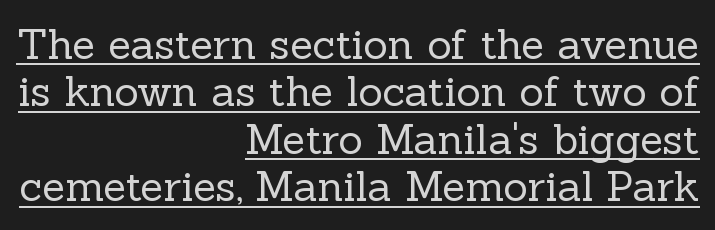
Q: Is the text bold? A: No.
Q: Is the text italic (slanted)? A: No, it is upright.
Q: Is the typeface a serif or a sans-serif typeface? A: Serif.
Q: Is the text underlined? A: Yes.
Q: How is the paragraph aligned? A: Right-aligned.
Q: Is the spacing between letters normal or unusually wide? A: Normal.
Q: Is the spacing between lines tight, normal or loose? A: Tight.
Q: Width (condensed, normal, or wide)? A: Normal.
Q: x-height? A: Medium.
Q: Monospaced? A: No.
